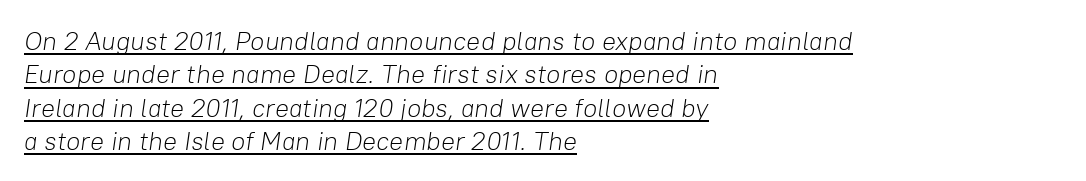
Quick note: italic. This rendering leaves character spacing at its baseline value. Counters stay open thanks to moderate or lighter strokes. Looks like someone drew a line under every word here.
